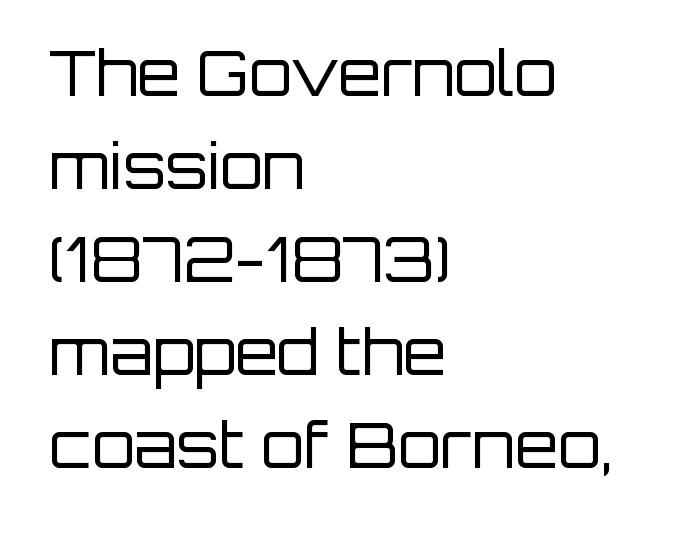
Q: Is the text bold? A: No.
Q: Is the text italic (slanted)? A: No, it is upright.
Q: Is the typeface a serif or a sans-serif typeface? A: Sans-serif.
Q: Is the text underlined? A: No.
Q: How is the paragraph aligned? A: Left-aligned.
Q: Is the spacing between letters normal or unusually wide? A: Normal.
Q: Is the spacing between lines tight, normal or loose? A: Normal.
Q: Width (condensed, normal, or wide)? A: Normal.
Q: Stroke contrast? A: Low.
Q: x-height? A: Large.
Q: Monospaced? A: No.
